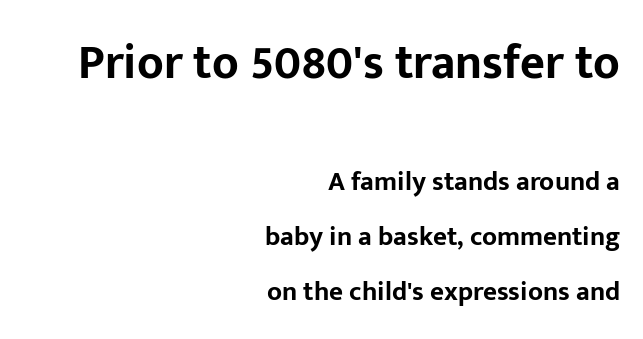
{"serif": "no", "italic": "no", "bold": "yes", "weight": "bold", "width": "normal", "stroke_contrast": "low", "x_height": "medium", "monospaced": "no", "underline": "no", "align": "right", "line_spacing": "loose", "line_spacing_ratio": 2.04, "letter_spacing": "normal", "letter_spacing_em": 0.0, "larger_block": "first", "size_ratio": 1.78, "glyph_px": 48}
